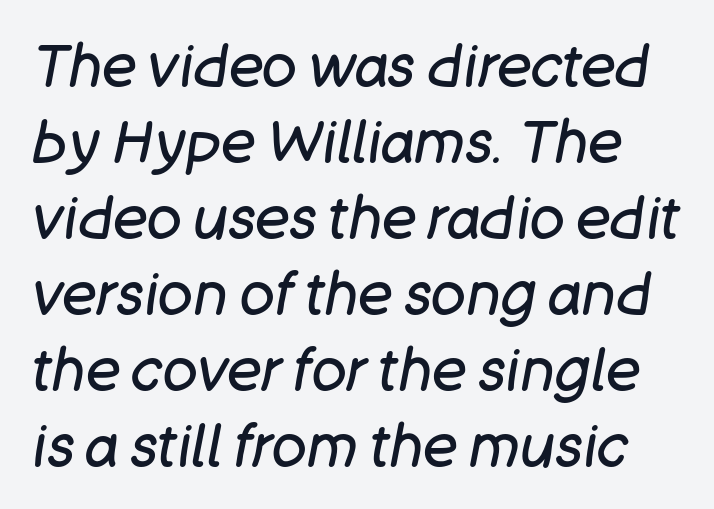
Q: Is the text bold? A: No.
Q: Is the text italic (slanted)? A: Yes, it leans right by about 11 degrees.
Q: Is the text underlined? A: No.
Q: How is the paragraph aligned? A: Left-aligned.
Q: Is the spacing between letters normal or unusually wide? A: Normal.
Q: Is the spacing between lines tight, normal or loose? A: Normal.
Q: Width (condensed, normal, or wide)? A: Normal.
Q: Stroke contrast? A: Low.
Q: x-height? A: Large.
Q: Monospaced? A: No.
